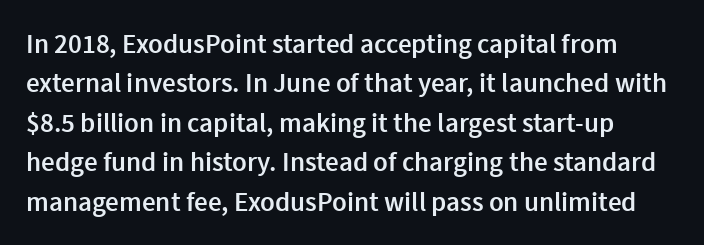
The image shows 27 px text type, upright; set normal line spacing (1.46x), normal letter spacing, not underlined.
